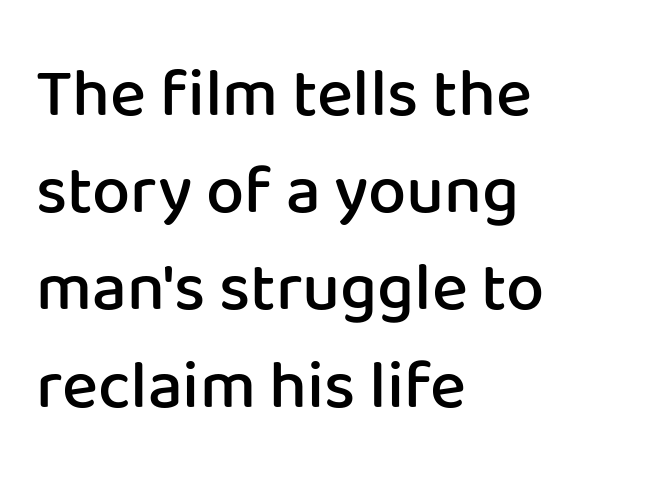
Q: Is the text bold? A: Semi-bold.
Q: Is the text italic (slanted)? A: No, it is upright.
Q: Is the typeface a serif or a sans-serif typeface? A: Sans-serif.
Q: Is the text underlined? A: No.
Q: How is the paragraph aligned? A: Left-aligned.
Q: Is the spacing between letters normal or unusually wide? A: Normal.
Q: Is the spacing between lines tight, normal or loose? A: Normal.
Q: Width (condensed, normal, or wide)? A: Normal.
Q: Stroke contrast? A: Low.
Q: x-height? A: Medium.
Q: Monospaced? A: No.
